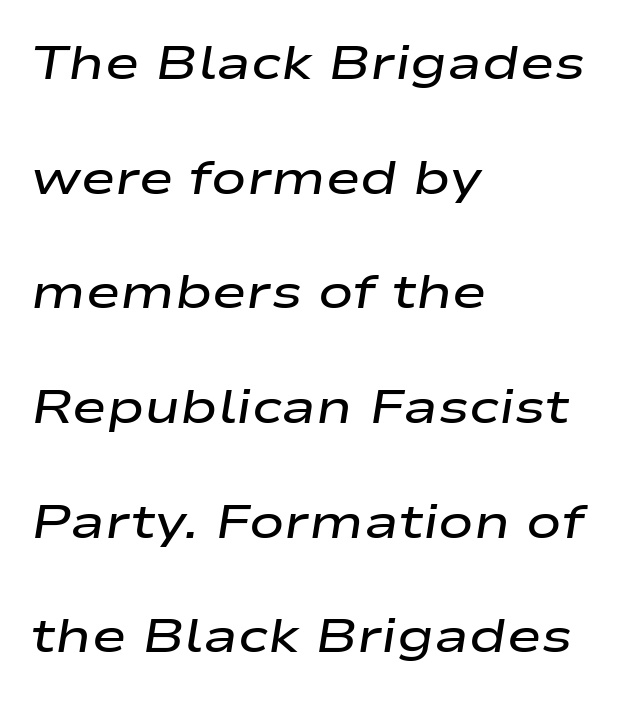
The image shows 47 px semibold, wide type, italic (leaning right); set left-aligned, loose line spacing (2.44x), normal letter spacing, not underlined; low stroke contrast and a medium x-height.
